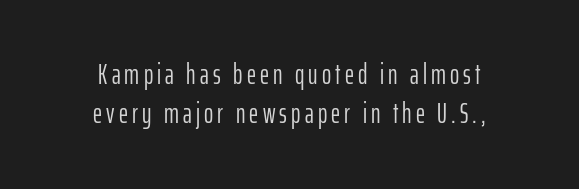
Is the stroke heavy? The answer is a plain regular-or-lighter. Clear beneath every line of the passage. Casual observation: everything's sitting right in the middle. Quick note: not italic, upright. Is this a fixed-width face? No — the glyphs have proportional, varying widths.
